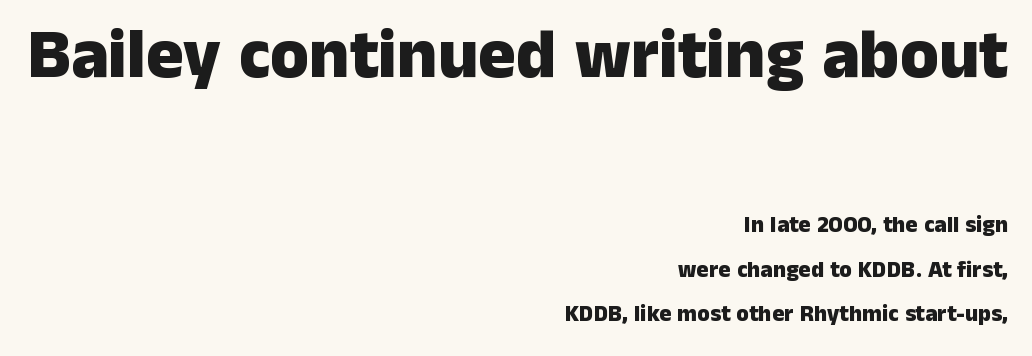
Q: Is the text bold? A: Yes.
Q: Is the text italic (slanted)? A: No, it is upright.
Q: Is the typeface a serif or a sans-serif typeface? A: Sans-serif.
Q: Is the text underlined? A: No.
Q: How is the paragraph aligned? A: Right-aligned.
Q: Is the spacing between letters normal or unusually wide? A: Normal.
Q: Is the spacing between lines tight, normal or loose? A: Loose.
Q: Which block of text is set in a larger size, the first (top) or the second (bottom)? A: The first (top) one.
Q: Width (condensed, normal, or wide)? A: Normal.
Q: Stroke contrast? A: Low.
Q: x-height? A: Medium.
Q: Monospaced? A: No.
